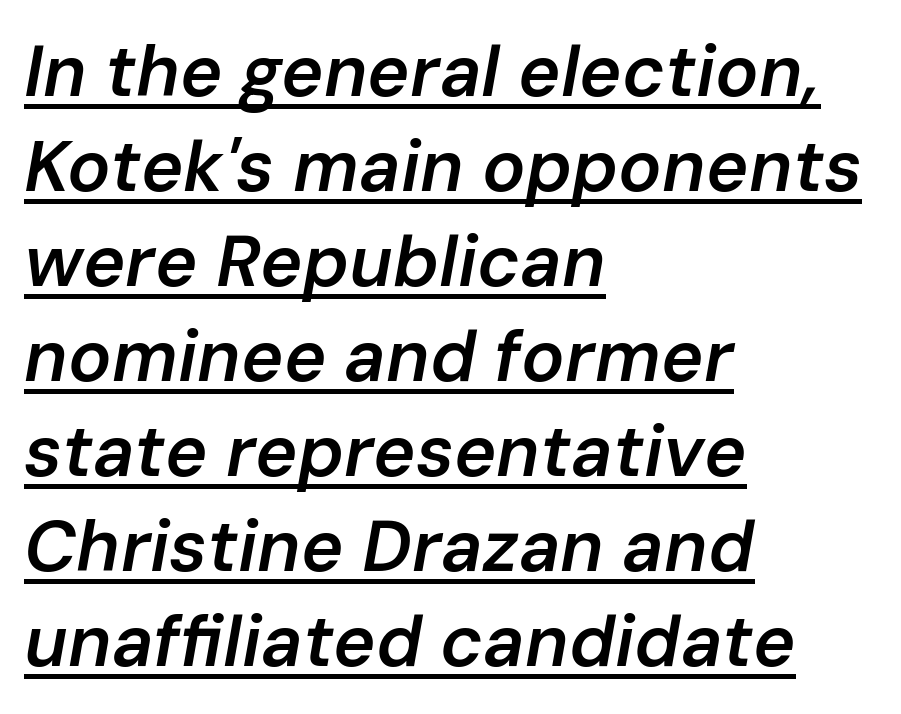
These characters rest on top of a visible drawn line. Proportional: the letters do not fall into vertical columns. Successive baselines arrive at the customary interval. Each line starts at the same left margin while the right side varies. Italic: yes, the glyphs are oblique.
